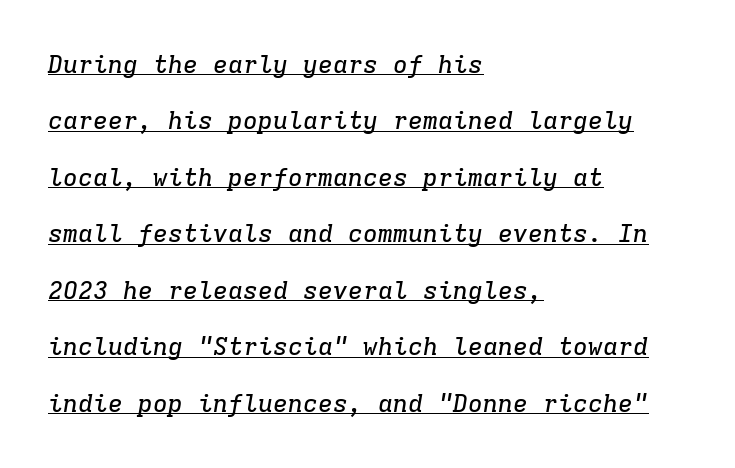
{"italic": "yes", "lean": "right", "slant_degrees": 9, "underline": "yes", "align": "left", "line_spacing": "loose", "line_spacing_ratio": 2.26, "letter_spacing": "normal", "letter_spacing_em": 0.0, "glyph_px": 25}
